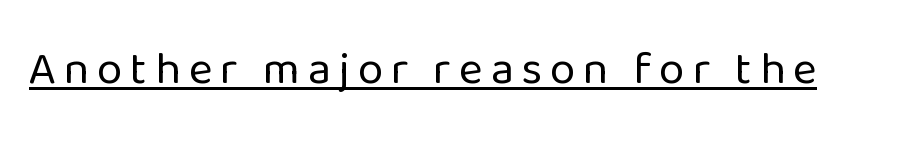
The image shows 46 px regular-weight sans-serif type, upright; set underlined; low stroke contrast and a medium x-height.
